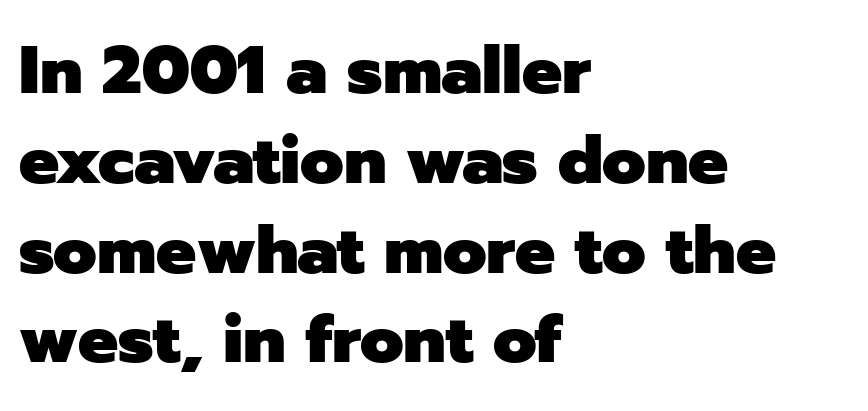
The glyphs have the mass of a bold cut. Stroke terminals: plain, sans-serif. Spacing verdict: proportional, widths tailored to each character. A typesetter would call this zero additional tracking. Does the leading feel generous? No, just average. A typesetter would mark this as roman, not italic.
